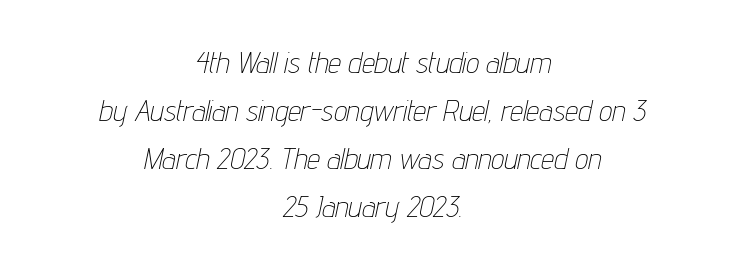
{"italic": "yes", "lean": "right", "slant_degrees": 12, "bold": "no", "weight": "thin", "width": "condensed", "stroke_contrast": "low", "x_height": "medium", "monospaced": "no", "underline": "no", "align": "center", "line_spacing": "normal", "line_spacing_ratio": 1.66, "letter_spacing": "normal", "letter_spacing_em": 0.0, "glyph_px": 29}
